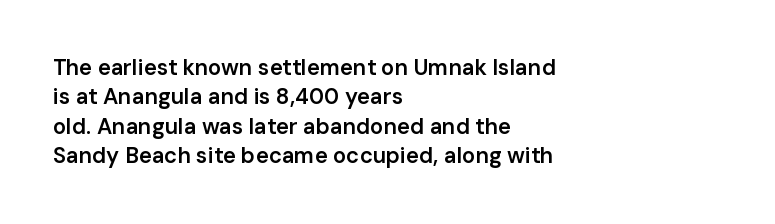
{"italic": "no", "bold": "semi", "underline": "no", "align": "left", "line_spacing": "normal", "line_spacing_ratio": 1.34, "letter_spacing": "normal", "letter_spacing_em": 0.0, "glyph_px": 22}
